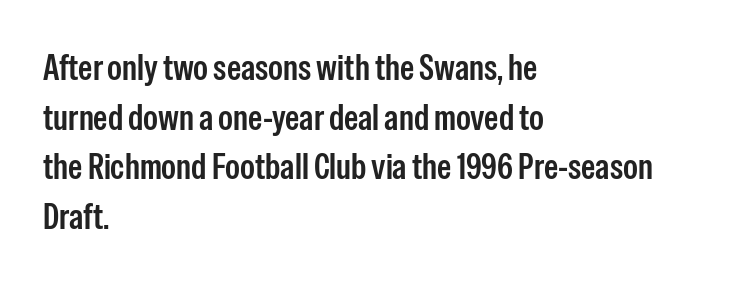
{"serif": "no", "italic": "no", "width": "condensed", "stroke_contrast": "low", "x_height": "medium", "monospaced": "no", "underline": "no", "align": "left", "line_spacing": "normal", "line_spacing_ratio": 1.38, "letter_spacing": "normal", "letter_spacing_em": 0.0, "glyph_px": 36}
